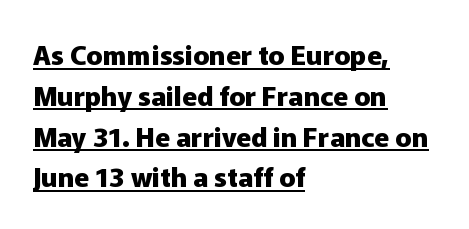
The image shows 27 px bold type, upright; set left-aligned, normal line spacing (1.51x), normal letter spacing, underlined.
